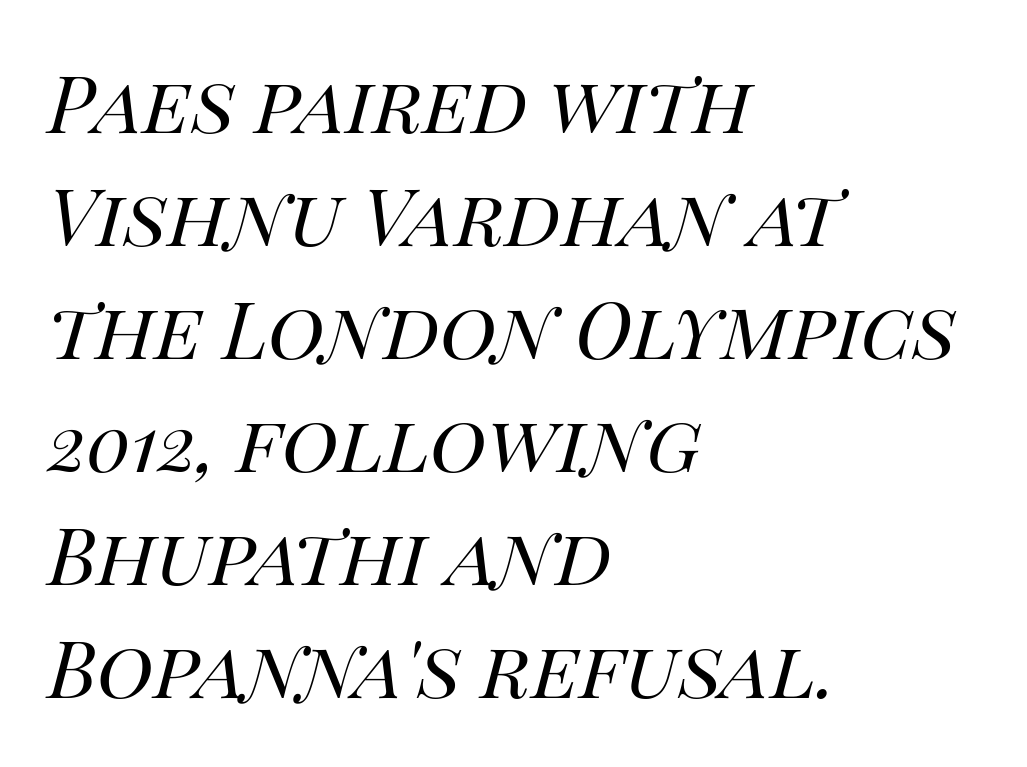
The weight tops out at a normal text grade. Italic: yes, the glyphs are oblique. Horizontal alignment here is leftward, the default for most running prose. Honestly, there is no underline to notice here at all.
